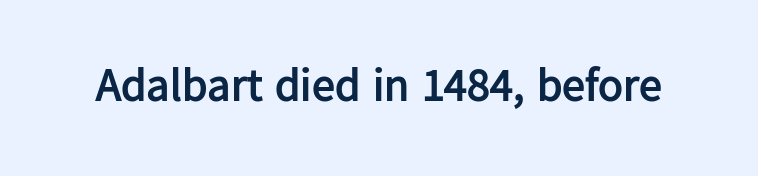
{"serif": "no", "italic": "no", "bold": "yes", "weight": "semibold", "width": "normal", "stroke_contrast": "low", "x_height": "medium", "monospaced": "no", "underline": "no", "letter_spacing": "normal", "letter_spacing_em": 0.0, "glyph_px": 46}
